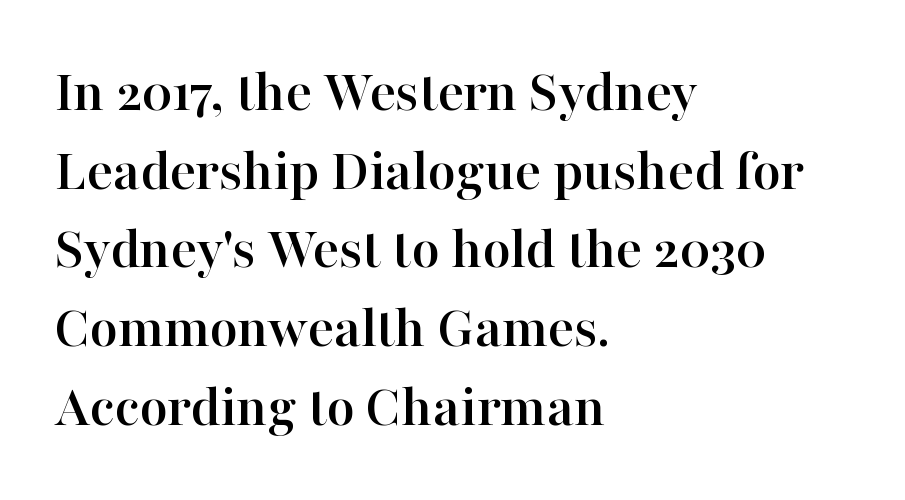
The image shows 61 px serif type, upright; set left-aligned, normal line spacing (1.29x), normal letter spacing, not underlined; high stroke contrast and a medium x-height.
